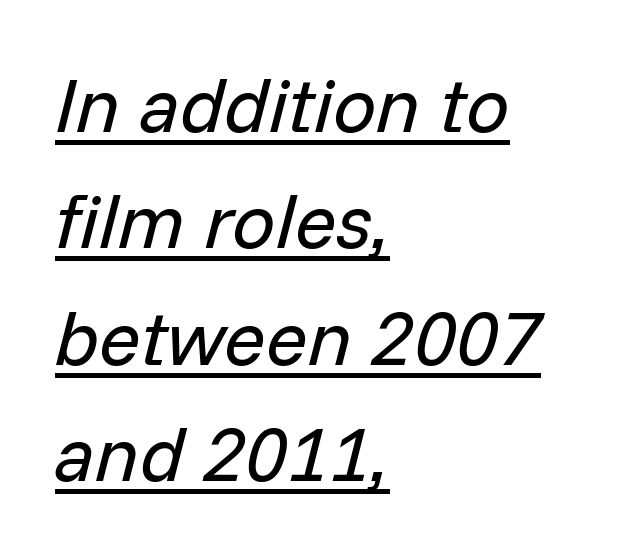
The image shows 77 px regular-weight type, italic (leaning right); set left-aligned, normal line spacing (1.51x), normal letter spacing, underlined; low stroke contrast and a medium x-height.
